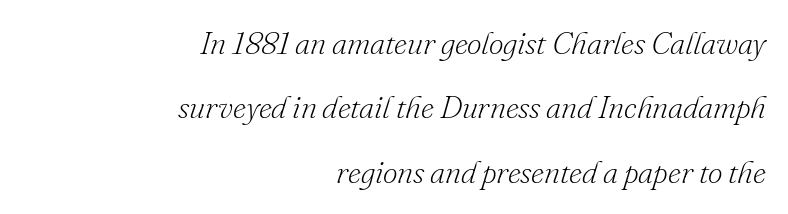
Q: Is the text bold? A: No.
Q: Is the text italic (slanted)? A: Yes, it leans right by about 16 degrees.
Q: Is the typeface a serif or a sans-serif typeface? A: Serif.
Q: Is the text underlined? A: No.
Q: How is the paragraph aligned? A: Right-aligned.
Q: Is the spacing between letters normal or unusually wide? A: Normal.
Q: Is the spacing between lines tight, normal or loose? A: Loose.
Q: Width (condensed, normal, or wide)? A: Normal.
Q: Stroke contrast? A: Low.
Q: x-height? A: Small.
Q: Monospaced? A: No.
